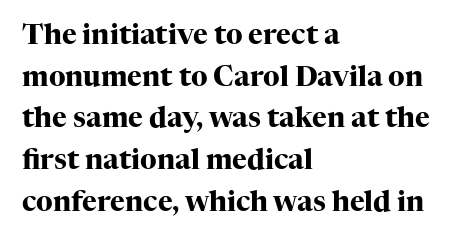
Q: Is the text bold? A: Yes.
Q: Is the text italic (slanted)? A: No, it is upright.
Q: Is the typeface a serif or a sans-serif typeface? A: Serif.
Q: Is the text underlined? A: No.
Q: How is the paragraph aligned? A: Left-aligned.
Q: Is the spacing between letters normal or unusually wide? A: Normal.
Q: Is the spacing between lines tight, normal or loose? A: Normal.
Q: Width (condensed, normal, or wide)? A: Normal.
Q: Stroke contrast? A: High.
Q: x-height? A: Medium.
Q: Monospaced? A: No.
